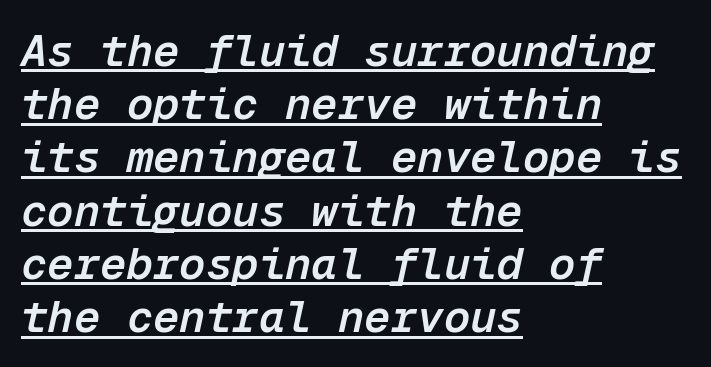
{"italic": "yes", "lean": "right", "slant_degrees": 12, "bold": "semi", "weight": "semibold", "width": "normal", "stroke_contrast": "low", "x_height": "medium", "monospaced": "yes", "underline": "yes", "align": "left", "line_spacing_ratio": 1.21, "letter_spacing": "normal", "letter_spacing_em": 0.0, "glyph_px": 44}
